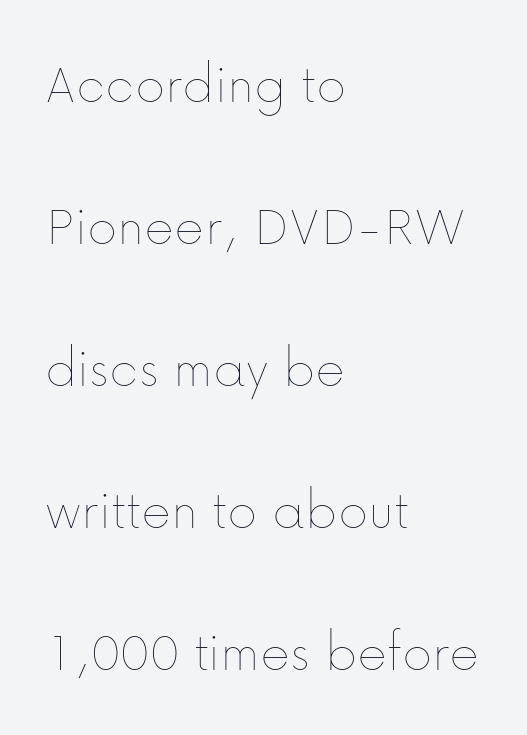
{"italic": "no", "bold": "no", "weight": "thin", "width": "normal", "stroke_contrast": "low", "x_height": "medium", "monospaced": "no", "underline": "no", "align": "left", "line_spacing": "loose", "line_spacing_ratio": 2.49, "letter_spacing": "normal", "letter_spacing_em": 0.0, "glyph_px": 57}
